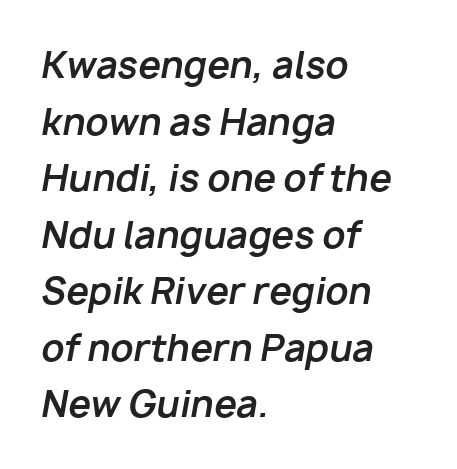
The image shows 36 px bold type, italic (leaning right); set left-aligned, normal line spacing (1.57x), normal letter spacing, not underlined; low stroke contrast and a medium x-height.
